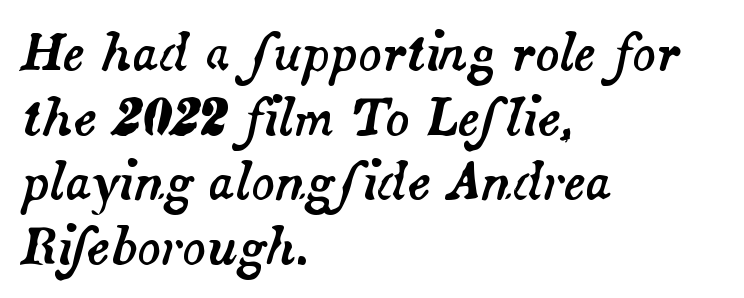
Style check: oblique. Casual observation: everything's shoved over to the left. Each letter keeps its own natural width here, so spacing adapts to shape. Check under the words: just untouched page. The face used here is rendered with its standard letterfit. Is there much room between lines? A standard amount, neither cramped nor airy.
